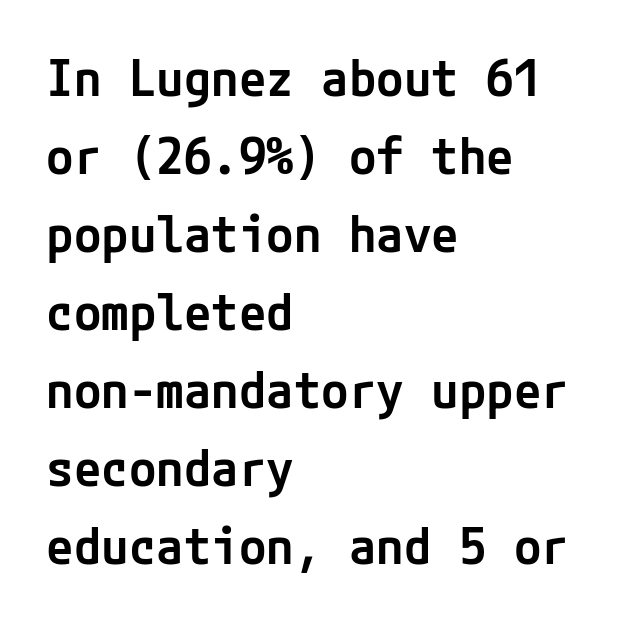
Q: Is the text bold? A: Semi-bold.
Q: Is the text italic (slanted)? A: No, it is upright.
Q: Is the typeface a serif or a sans-serif typeface? A: Sans-serif.
Q: Is the text underlined? A: No.
Q: How is the paragraph aligned? A: Left-aligned.
Q: Is the spacing between letters normal or unusually wide? A: Normal.
Q: Is the spacing between lines tight, normal or loose? A: Normal.
Q: Width (condensed, normal, or wide)? A: Normal.
Q: Stroke contrast? A: Low.
Q: x-height? A: Medium.
